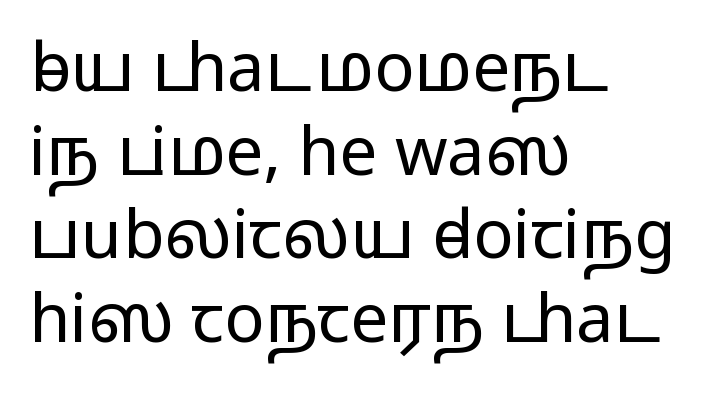
{"serif": "no", "italic": "no", "width": "wide", "stroke_contrast": "medium", "monospaced": "no", "underline": "no", "align": "left", "line_spacing": "normal", "line_spacing_ratio": 1.25, "letter_spacing": "normal", "letter_spacing_em": 0.0, "glyph_px": 67}
